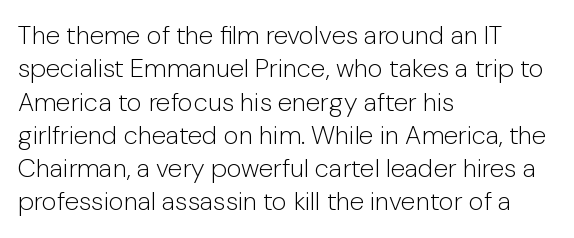
The image shows 26 px text type, upright; set left-aligned, normal line spacing (1.28x), normal letter spacing, not underlined.
